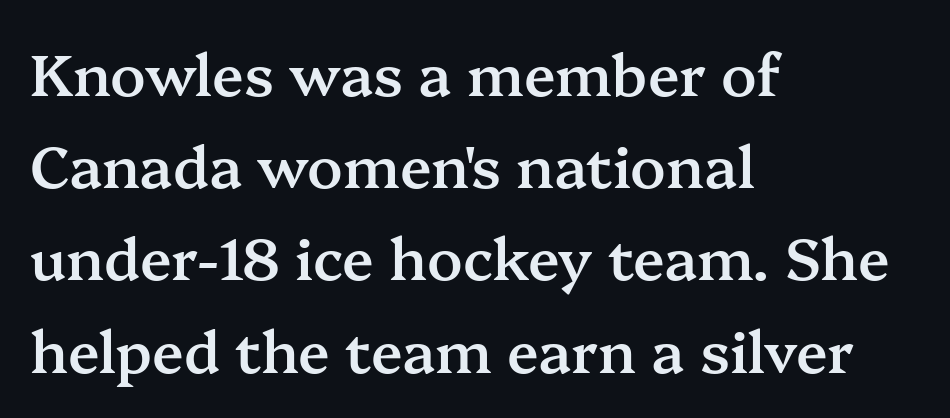
Typographic density is moderately raised because the face is semibold. Spacing between characters is what you'd get straight out of the box. Quick note: interline space is typical. When letters stand straight like this, we call the style roman or upright.
